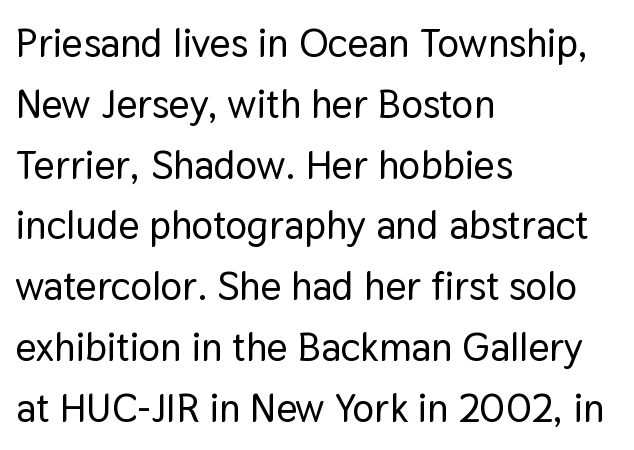
Q: Is the text italic (slanted)? A: No, it is upright.
Q: Is the typeface a serif or a sans-serif typeface? A: Sans-serif.
Q: Is the text underlined? A: No.
Q: How is the paragraph aligned? A: Left-aligned.
Q: Is the spacing between letters normal or unusually wide? A: Normal.
Q: Is the spacing between lines tight, normal or loose? A: Normal.
Q: Width (condensed, normal, or wide)? A: Normal.
Q: Stroke contrast? A: Low.
Q: x-height? A: Medium.
Q: Monospaced? A: No.
